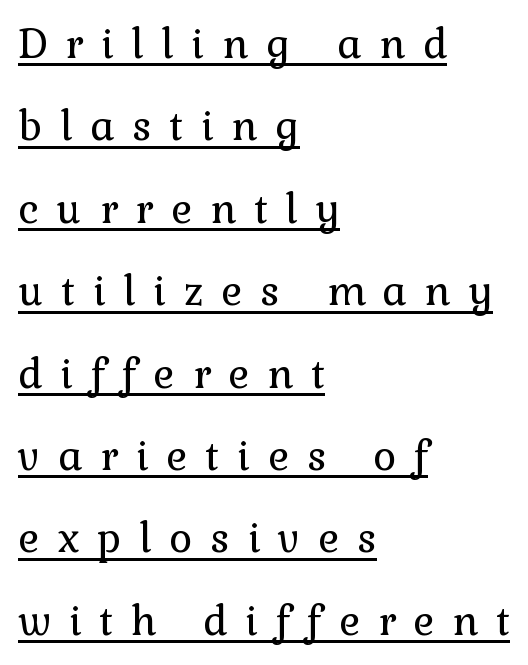
{"serif": "yes", "italic": "no", "bold": "no", "weight": "regular", "width": "normal", "x_height": "medium", "monospaced": "no", "underline": "yes", "align": "left", "line_spacing": "loose", "line_spacing_ratio": 2.06, "letter_spacing": "wide", "letter_spacing_em": 0.45, "glyph_px": 40}
